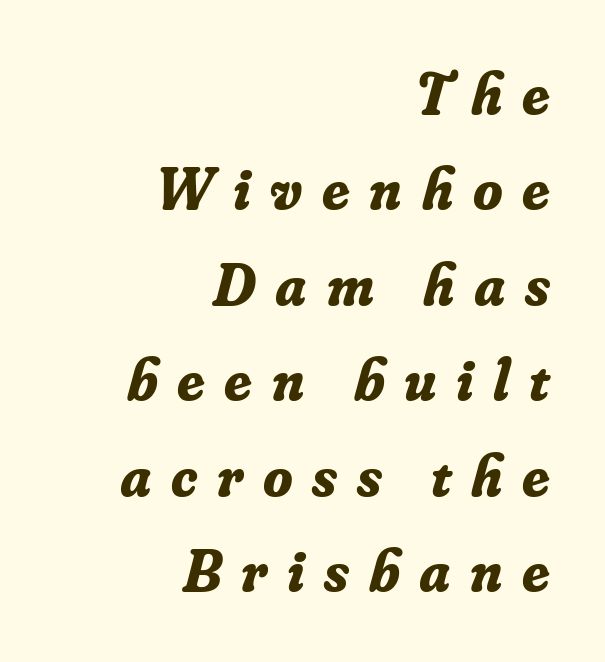
Q: Is the text bold? A: Yes.
Q: Is the text italic (slanted)? A: Yes, it leans right by about 16 degrees.
Q: Is the typeface a serif or a sans-serif typeface? A: Serif.
Q: Is the text underlined? A: No.
Q: How is the paragraph aligned? A: Right-aligned.
Q: Is the spacing between letters normal or unusually wide? A: Unusually wide.
Q: Is the spacing between lines tight, normal or loose? A: Normal.
Q: Width (condensed, normal, or wide)? A: Normal.
Q: Stroke contrast? A: Low.
Q: x-height? A: Small.
Q: Monospaced? A: No.
